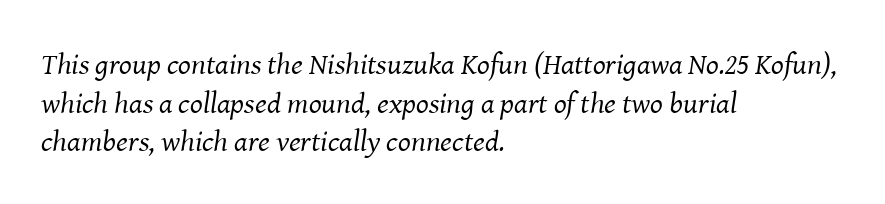
In terms of posture, this sample is oblique. Type style note: has serifs. In CSS terms this would be text-align: left. Is the letter spacing exaggerated? No — it looks like the ordinary default. Glance below the letters and you will spot only blank space.
